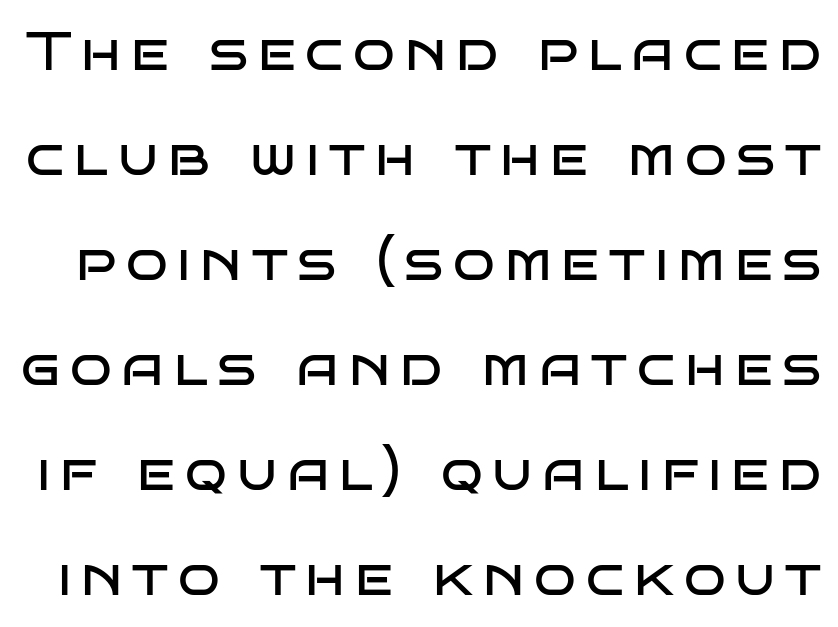
The image shows 55 px regular-weight, wide sans-serif type, upright; set loose line spacing (1.91x), not underlined; low stroke contrast and a large x-height.
